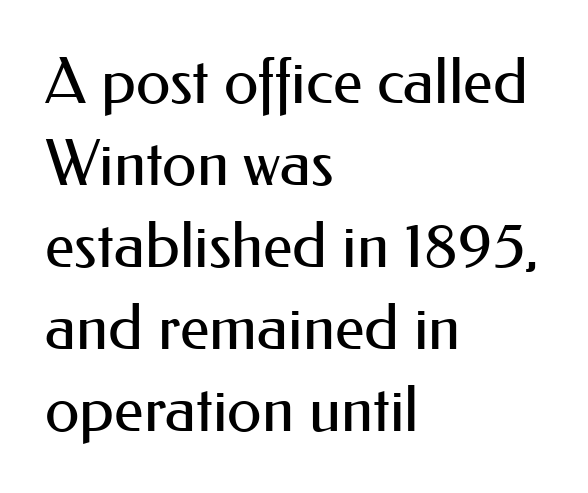
Q: Is the text bold? A: No.
Q: Is the text italic (slanted)? A: No, it is upright.
Q: Is the typeface a serif or a sans-serif typeface? A: Sans-serif.
Q: Is the text underlined? A: No.
Q: How is the paragraph aligned? A: Left-aligned.
Q: Is the spacing between letters normal or unusually wide? A: Normal.
Q: Is the spacing between lines tight, normal or loose? A: Normal.
Q: Width (condensed, normal, or wide)? A: Normal.
Q: Stroke contrast? A: Medium.
Q: x-height? A: Small.
Q: Monospaced? A: No.
